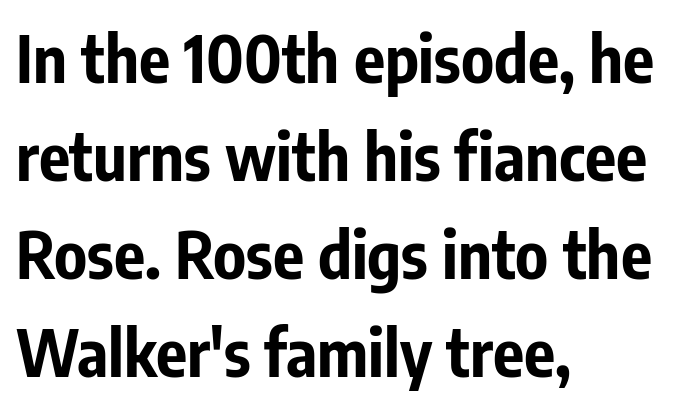
The image shows 65 px bold, condensed sans-serif type, upright; set left-aligned, normal line spacing (1.51x), normal letter spacing, not underlined; low stroke contrast and a medium x-height.
